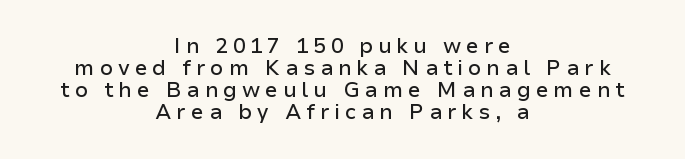
{"italic": "no", "underline": "no", "align": "center", "line_spacing": "tight", "line_spacing_ratio": 1.05, "letter_spacing": "wide", "letter_spacing_em": 0.23, "glyph_px": 21}
